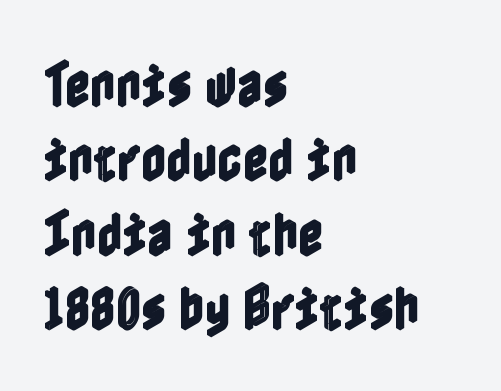
The image shows 49 px condensed type, upright; set left-aligned, normal line spacing (1.52x), normal letter spacing, not underlined; a medium x-height.
